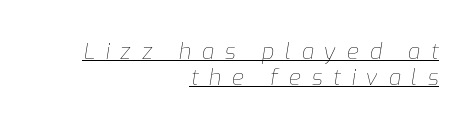
The image shows 22 px text type, italic (leaning right); set right-aligned, line spacing 1.17x, unusually wide letter spacing (+0.48 em), underlined.
